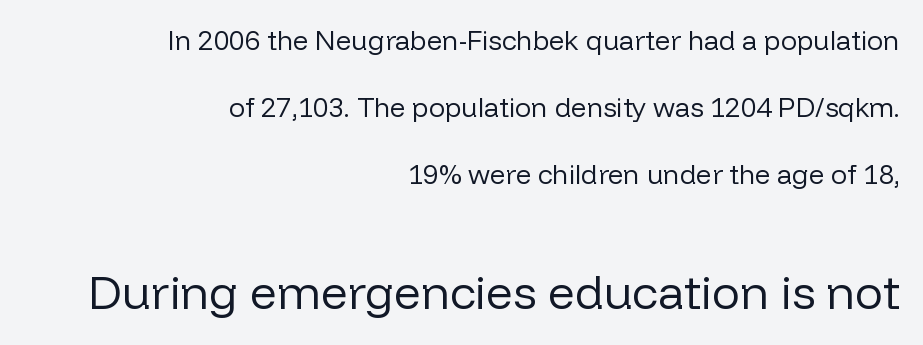
The face used here is proportionally spaced, like ordinary book or web type. Default kerning and tracking; the words read as compact shapes. Are there feet on the stems? There aren't — it's a sans. The passage shown begins with its smaller block and ends with its larger one. The weight would be labelled regular, book, light, or lighter still. The baseline area is clear.
